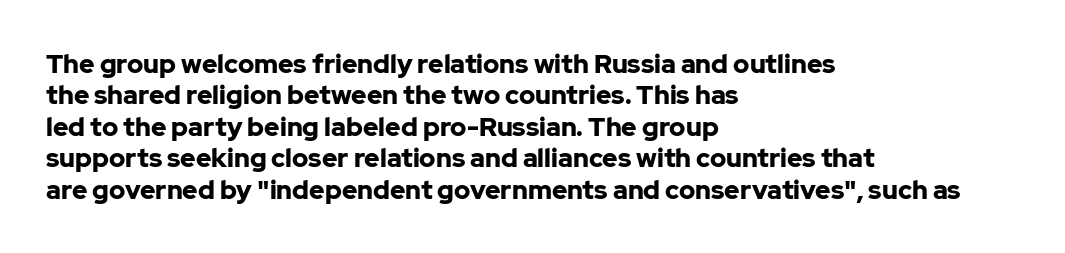
Posture: straight, roman, zero tilt. A student would call this left alignment; a typographer would say flush left, rag right. Rule under the text: the space is simply empty. Between one letter and the next there's only the usual sliver of space. Plenty of ink on the page — the face is bold.
